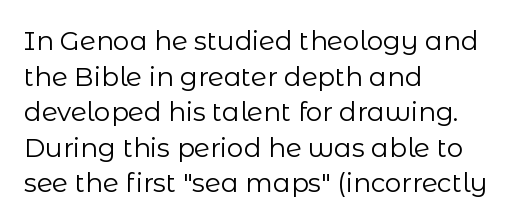
The image shows 26 px text type, upright; set left-aligned, normal line spacing (1.37x), normal letter spacing, not underlined.
